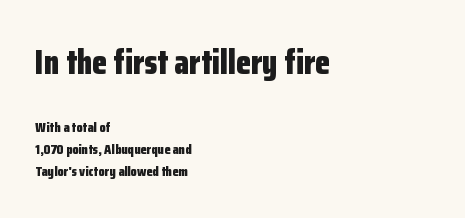
The image shows 34 px bold, condensed sans-serif type, upright; set left-aligned, normal line spacing (1.57x), normal letter spacing, not underlined; the first (top) block is 2.43x larger; low stroke contrast and a medium x-height.
